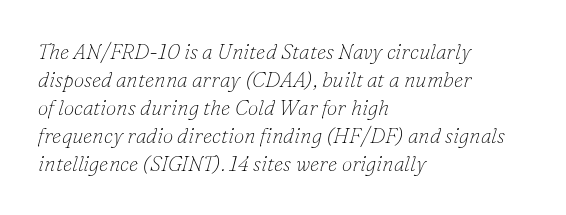
{"italic": "yes", "lean": "right", "slant_degrees": 16, "bold": "no", "underline": "no", "align": "left", "line_spacing": "normal", "line_spacing_ratio": 1.33, "letter_spacing": "normal", "letter_spacing_em": 0.0, "glyph_px": 21}
